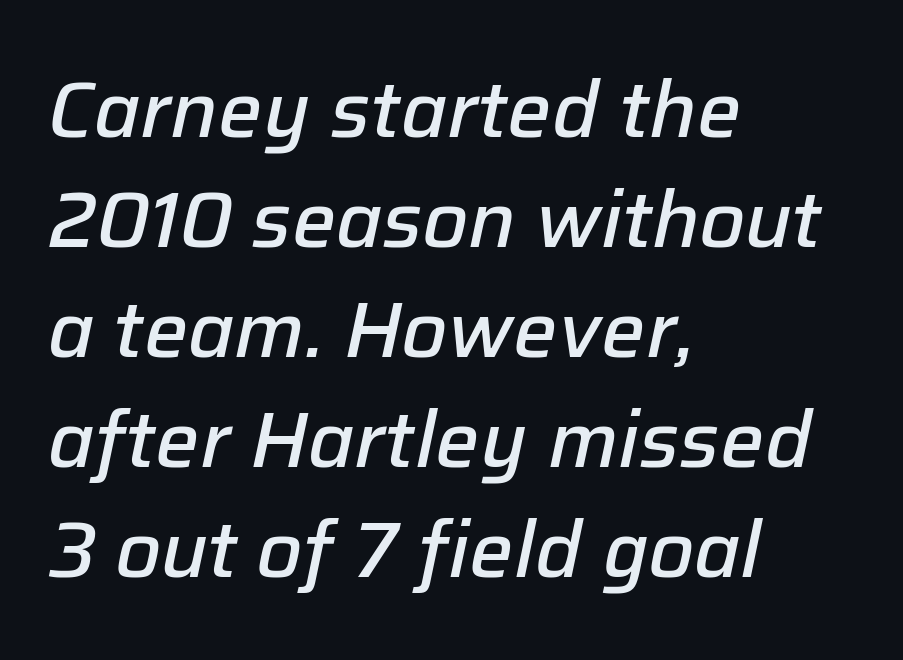
Q: Is the text bold? A: Semi-bold.
Q: Is the text italic (slanted)? A: Yes, it leans right by about 12 degrees.
Q: Is the text underlined? A: No.
Q: How is the paragraph aligned? A: Left-aligned.
Q: Is the spacing between letters normal or unusually wide? A: Normal.
Q: Is the spacing between lines tight, normal or loose? A: Normal.
Q: Width (condensed, normal, or wide)? A: Normal.
Q: Stroke contrast? A: Low.
Q: x-height? A: Medium.
Q: Monospaced? A: No.
